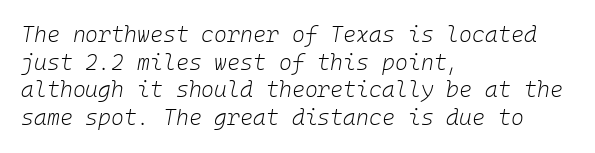
{"italic": "yes", "lean": "right", "slant_degrees": 10, "bold": "no", "underline": "no", "align": "left", "line_spacing": "normal", "line_spacing_ratio": 1.26, "letter_spacing": "normal", "letter_spacing_em": 0.0, "glyph_px": 22}
